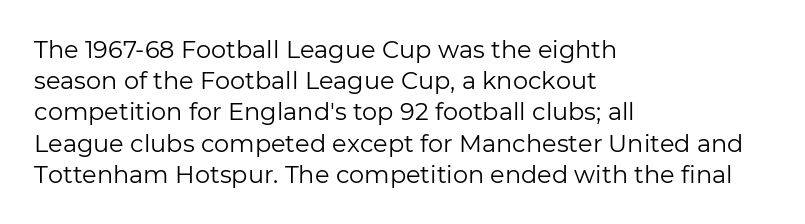
The image shows 24 px text type, upright; set left-aligned, normal line spacing (1.3x), normal letter spacing, not underlined.
